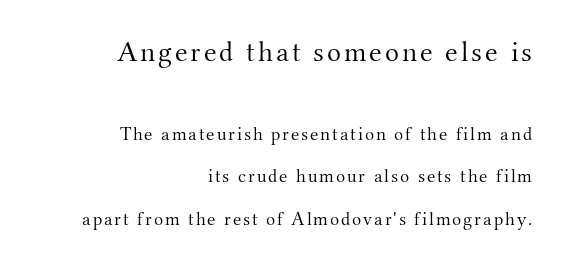
The image shows 29 px light serif type, upright; set right-aligned, loose line spacing (2.23x), not underlined; the first (top) block is 1.53x larger; medium stroke contrast and a small x-height.
